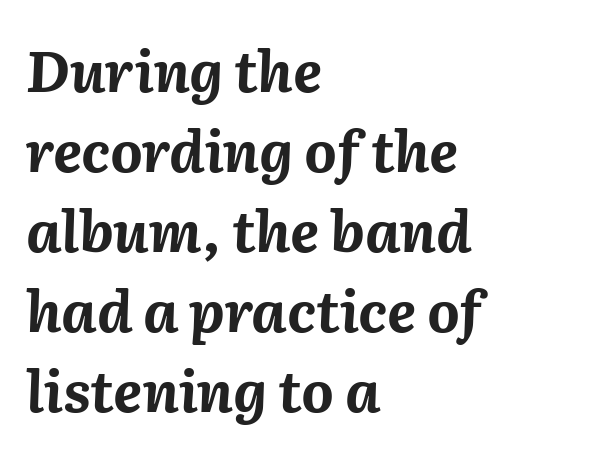
Q: Is the text bold? A: Yes.
Q: Is the text italic (slanted)? A: Yes, it leans right by about 2 degrees.
Q: Is the text underlined? A: No.
Q: How is the paragraph aligned? A: Left-aligned.
Q: Is the spacing between letters normal or unusually wide? A: Normal.
Q: Is the spacing between lines tight, normal or loose? A: Normal.
Q: Width (condensed, normal, or wide)? A: Normal.
Q: Stroke contrast? A: Medium.
Q: x-height? A: Medium.
Q: Monospaced? A: No.
